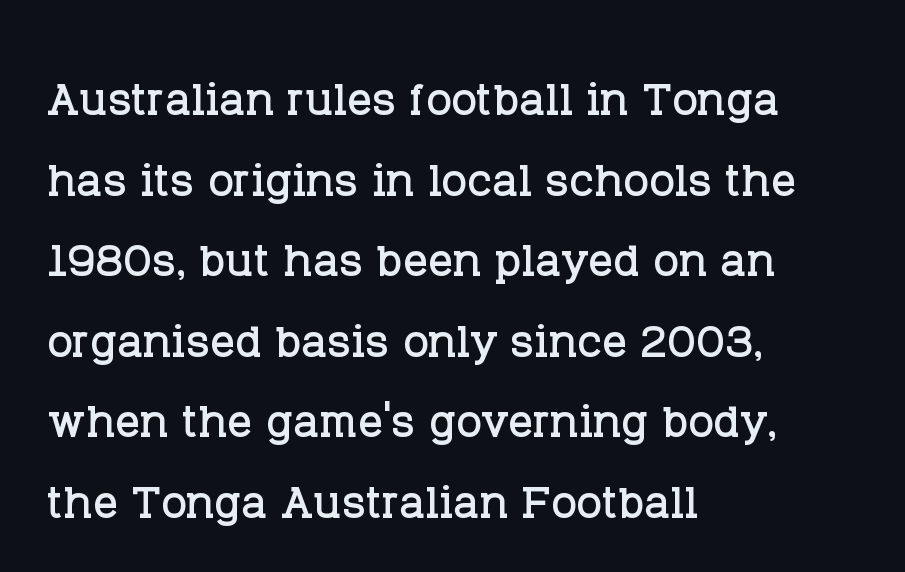
The image shows 61 px serif type, upright; set left-aligned, normal line spacing (1.32x), normal letter spacing, not underlined; low stroke contrast and a large x-height.
